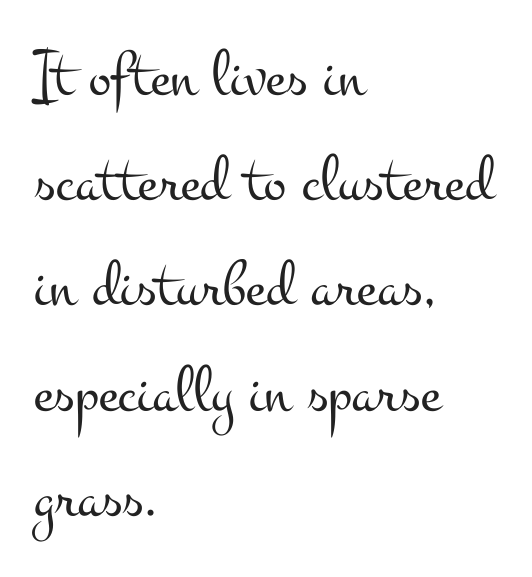
Q: Is the text bold? A: No.
Q: Is the text italic (slanted)? A: Yes.
Q: Is the typeface a serif or a sans-serif typeface? A: Serif.
Q: Is the text underlined? A: No.
Q: How is the paragraph aligned? A: Left-aligned.
Q: Is the spacing between letters normal or unusually wide? A: Normal.
Q: Is the spacing between lines tight, normal or loose? A: Normal.
Q: Width (condensed, normal, or wide)? A: Wide.
Q: Stroke contrast? A: Medium.
Q: x-height? A: Small.
Q: Monospaced? A: No.
